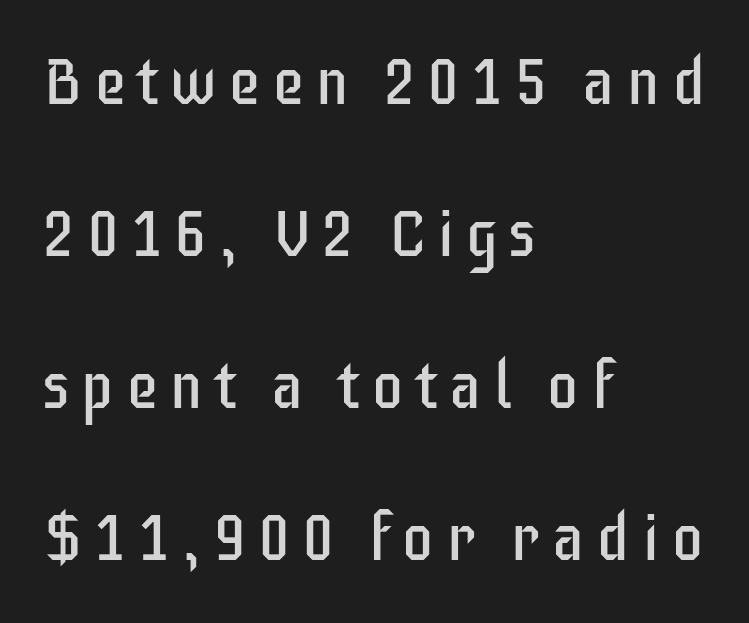
Q: Is the text bold? A: No.
Q: Is the text italic (slanted)? A: No, it is upright.
Q: Is the typeface a serif or a sans-serif typeface? A: Sans-serif.
Q: Is the text underlined? A: No.
Q: How is the paragraph aligned? A: Left-aligned.
Q: Is the spacing between lines tight, normal or loose? A: Loose.
Q: Width (condensed, normal, or wide)? A: Condensed.
Q: Stroke contrast? A: Low.
Q: x-height? A: Large.
Q: Monospaced? A: No.
